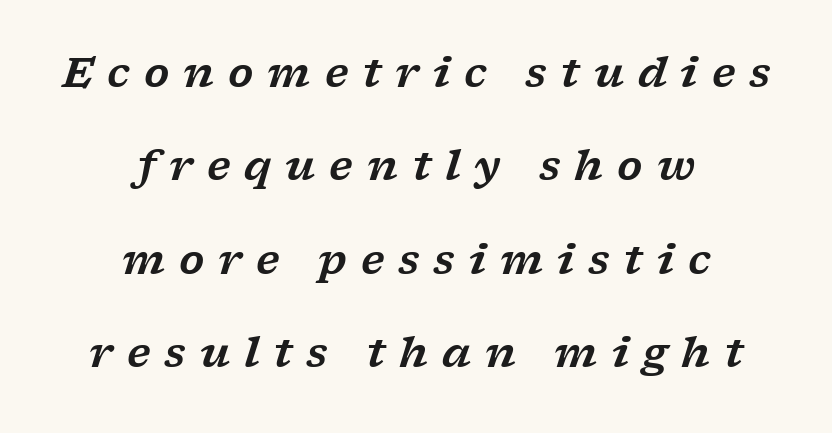
{"serif": "yes", "italic": "yes", "lean": "right", "slant_degrees": 17, "width": "wide", "stroke_contrast": "low", "x_height": "medium", "monospaced": "no", "underline": "no", "align": "center", "line_spacing": "loose", "line_spacing_ratio": 2.28, "letter_spacing": "wide", "letter_spacing_em": 0.34, "glyph_px": 41}
